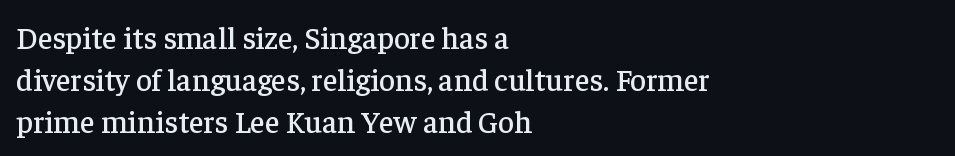
The passage shown is typed in a proportional face where columns would drift. Each line starts at the same left margin while the right side varies. The letters stand upright; this is a roman face. A typesetter would call this leading conventional body-copy spacing. Nothing unusual about the tracking: characters are spaced as the font intends.
